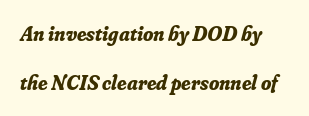
If you measured baseline to baseline, you'd find a long distance. The space directly below the letters is spotless. Notice how thick the strokes are: this is what a full bold looks like. Posture: slanted.
